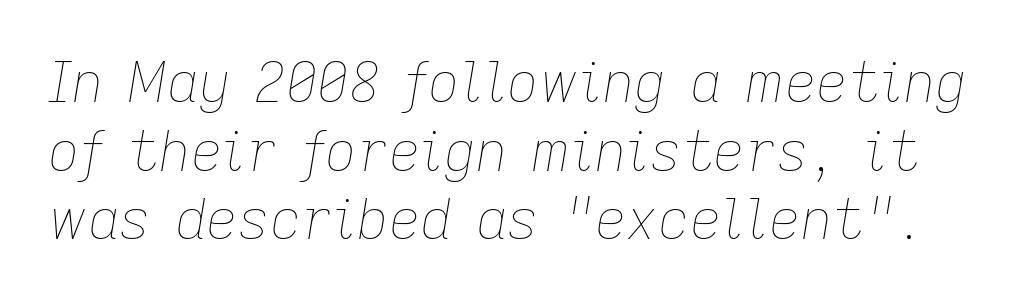
The image shows 55 px thin type, italic (leaning right); set normal line spacing (1.25x), normal letter spacing, not underlined; low stroke contrast and a medium x-height.
